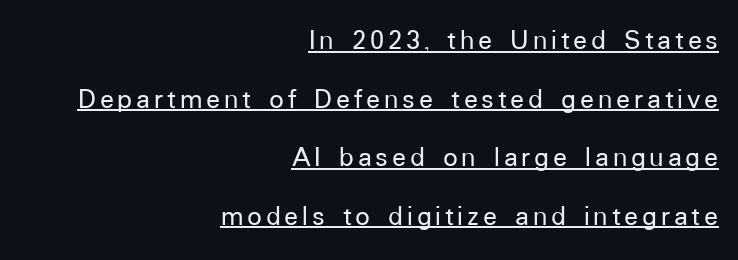
Unlike italic type, these characters show no tilt at all. Varying glyph widths throughout — classic text-font behaviour. Nope, no serifs anywhere on these letters. Vertically, the passage feels expansive, rows floating well apart.
